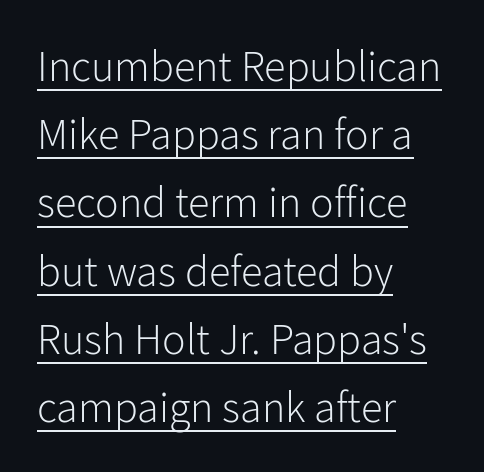
{"serif": "no", "italic": "no", "bold": "no", "weight": "light", "width": "normal", "stroke_contrast": "low", "x_height": "medium", "monospaced": "no", "underline": "yes", "align": "left", "line_spacing": "normal", "line_spacing_ratio": 1.55, "letter_spacing": "normal", "letter_spacing_em": 0.0, "glyph_px": 44}
